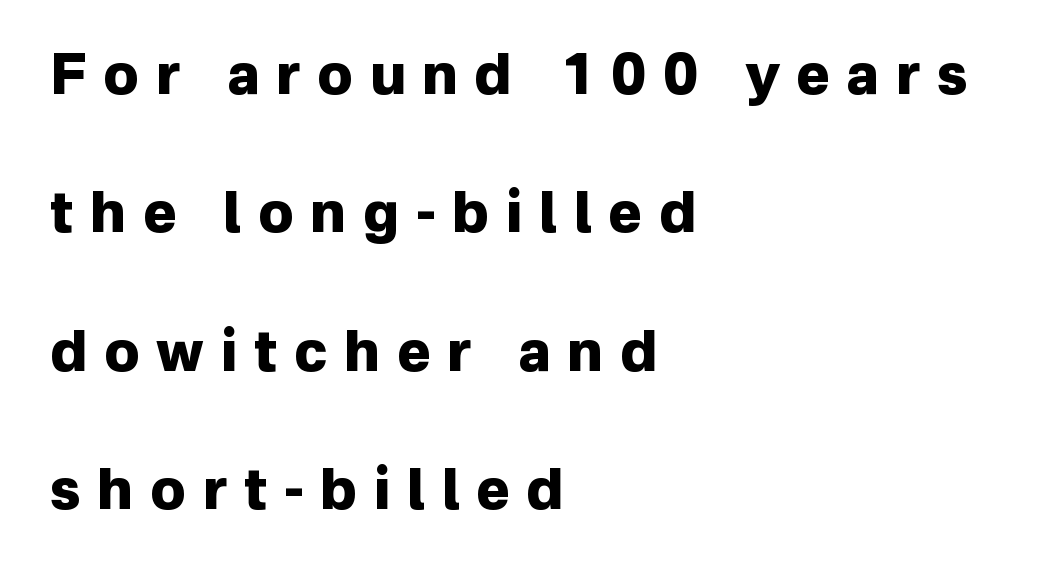
Q: Is the text bold? A: Yes.
Q: Is the text italic (slanted)? A: No, it is upright.
Q: Is the typeface a serif or a sans-serif typeface? A: Sans-serif.
Q: Is the text underlined? A: No.
Q: How is the paragraph aligned? A: Left-aligned.
Q: Is the spacing between letters normal or unusually wide? A: Unusually wide.
Q: Is the spacing between lines tight, normal or loose? A: Loose.
Q: Width (condensed, normal, or wide)? A: Normal.
Q: Stroke contrast? A: Low.
Q: x-height? A: Medium.
Q: Monospaced? A: No.
